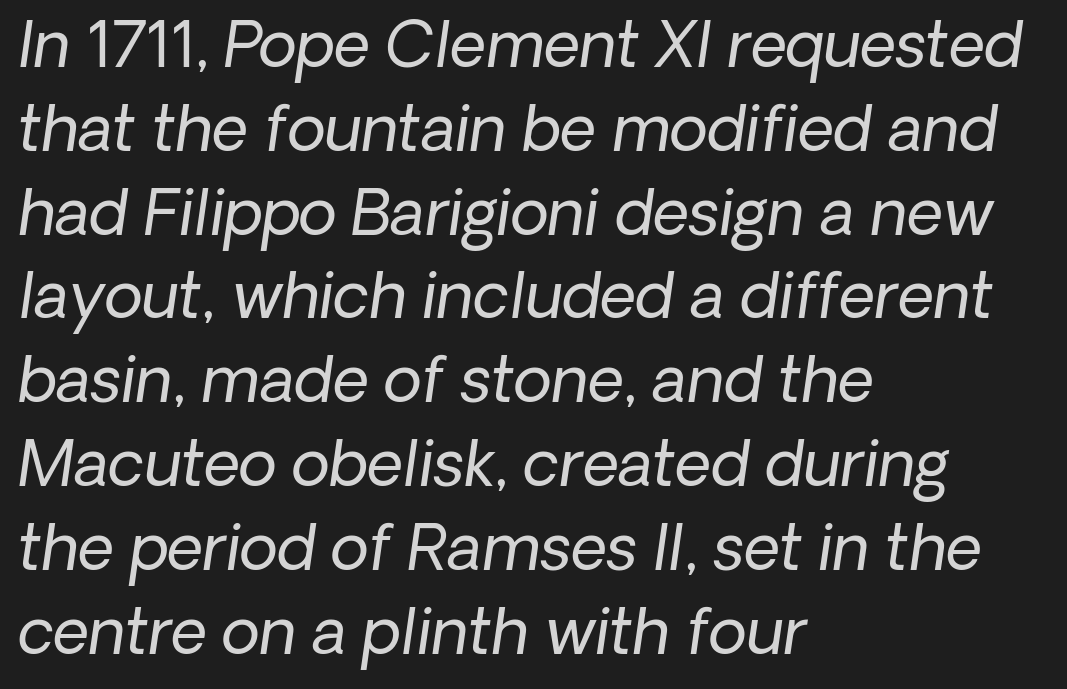
{"italic": "yes", "lean": "right", "slant_degrees": 8, "bold": "no", "weight": "regular", "width": "normal", "stroke_contrast": "low", "x_height": "medium", "monospaced": "no", "underline": "no", "align": "left", "line_spacing": "normal", "line_spacing_ratio": 1.33, "letter_spacing": "normal", "letter_spacing_em": 0.0, "glyph_px": 63}
